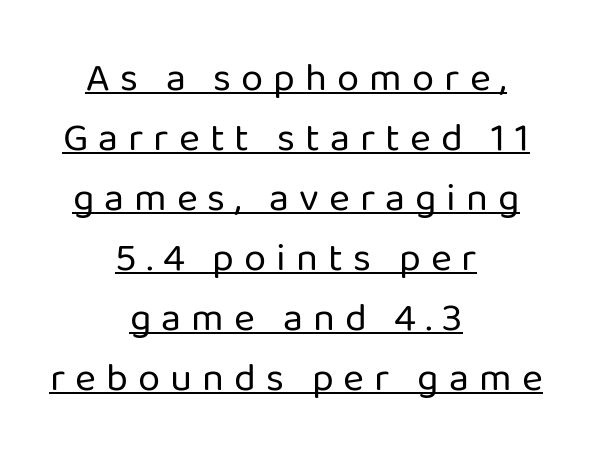
The image shows 40 px regular-weight sans-serif type, upright; set centered, normal line spacing (1.5x), unusually wide letter spacing (+0.25 em), underlined; low stroke contrast and a medium x-height.
